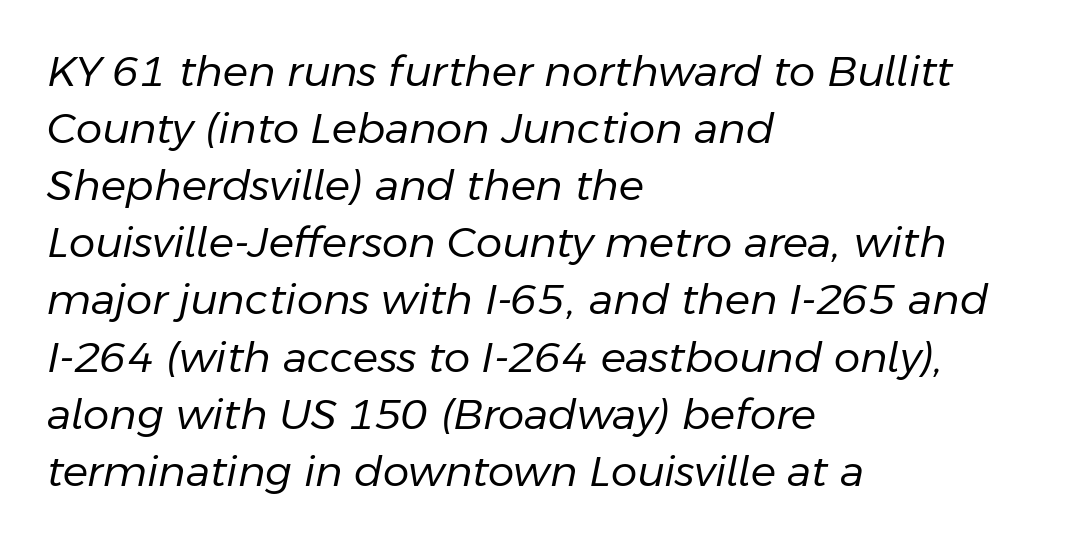
{"italic": "yes", "lean": "right", "slant_degrees": 11, "bold": "no", "weight": "regular", "width": "normal", "stroke_contrast": "low", "x_height": "medium", "monospaced": "no", "underline": "no", "align": "left", "line_spacing": "normal", "line_spacing_ratio": 1.36, "letter_spacing": "normal", "letter_spacing_em": 0.0, "glyph_px": 42}
